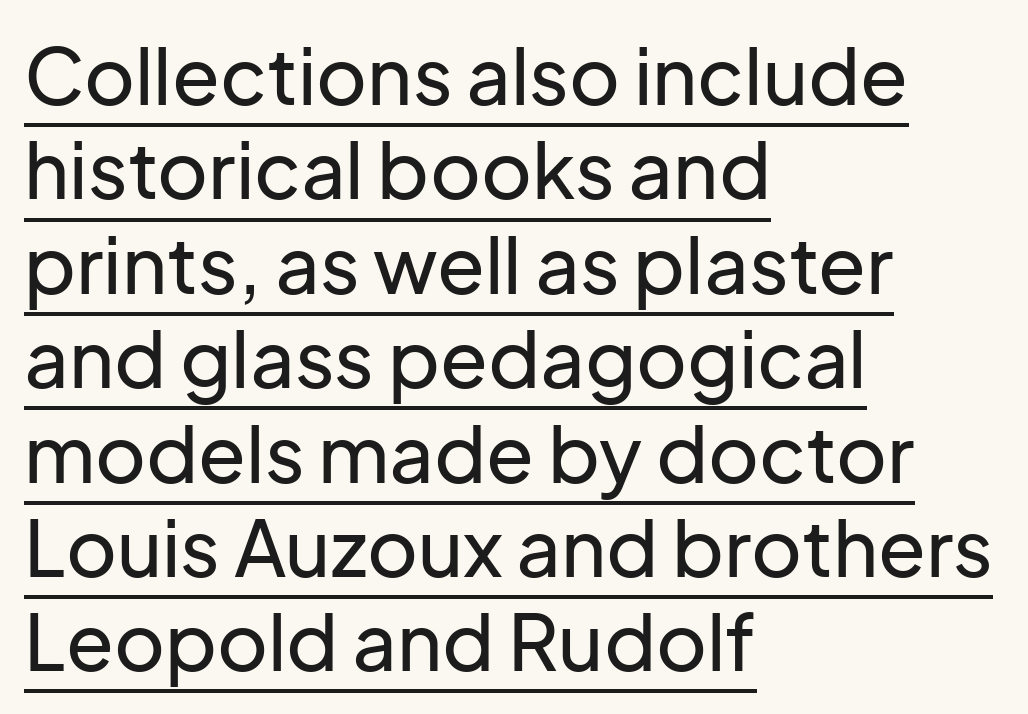
Typographically, this falls in the sans-serif category. Students, observe the line beneath the letters — that is underlining. Each letter keeps its own natural width here, so spacing adapts to shape. The gaps between neighbouring characters are ordinary and unremarkable.
